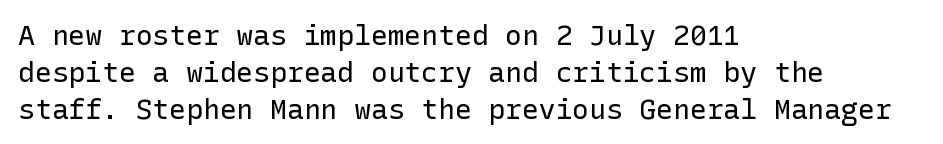
The image shows 28 px regular-weight sans-serif type, upright; set left-aligned, normal line spacing (1.32x), normal letter spacing, not underlined; low stroke contrast and a medium x-height.
